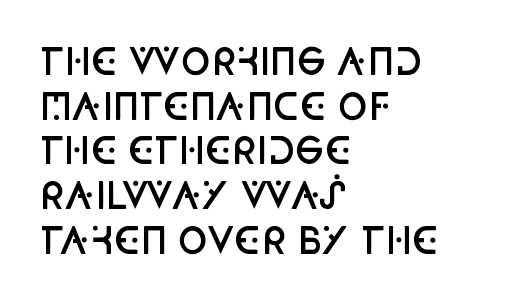
A typesetter would label this face a sans. The letters advance in unequal steps, a hallmark of proportional type. The words here are not underlined. Characters follow at the spacing the type designer built in. The typesetter chose a ragged-right arrangement here.
